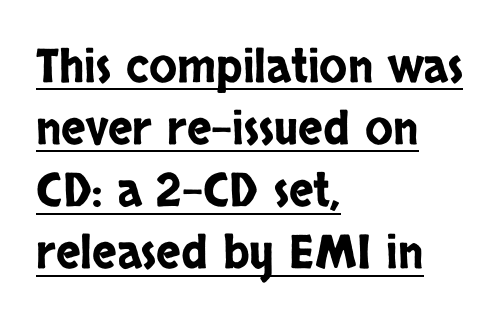
Q: Is the text italic (slanted)? A: No, it is upright.
Q: Is the typeface a serif or a sans-serif typeface? A: Sans-serif.
Q: Is the text underlined? A: Yes.
Q: How is the paragraph aligned? A: Left-aligned.
Q: Is the spacing between letters normal or unusually wide? A: Normal.
Q: Is the spacing between lines tight, normal or loose? A: Normal.
Q: Width (condensed, normal, or wide)? A: Condensed.
Q: Stroke contrast? A: Low.
Q: x-height? A: Large.
Q: Monospaced? A: No.
